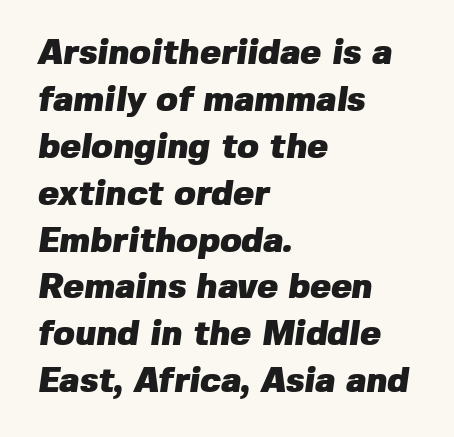
{"serif": "no", "bold": "yes", "weight": "heavy", "width": "normal", "stroke_contrast": "low", "x_height": "medium", "monospaced": "no", "underline": "no", "align": "left", "line_spacing": "normal", "line_spacing_ratio": 1.34, "letter_spacing": "normal", "letter_spacing_em": 0.0, "glyph_px": 35}
